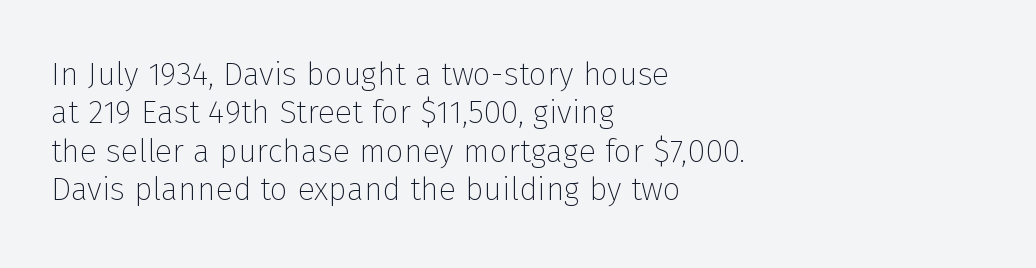
Q: Is the text bold? A: No.
Q: Is the text italic (slanted)? A: No, it is upright.
Q: Is the typeface a serif or a sans-serif typeface? A: Sans-serif.
Q: Is the text underlined? A: No.
Q: How is the paragraph aligned? A: Left-aligned.
Q: Is the spacing between letters normal or unusually wide? A: Normal.
Q: Width (condensed, normal, or wide)? A: Normal.
Q: Stroke contrast? A: Low.
Q: x-height? A: Medium.
Q: Monospaced? A: No.
